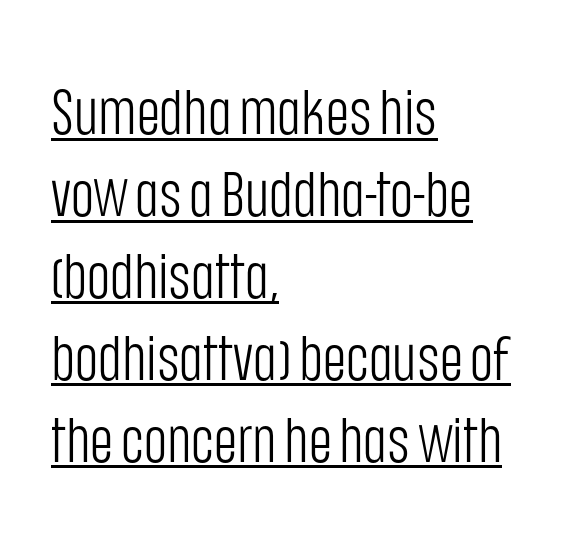
The font family rendered here belongs to the sans-serif group. Looks like regular typesetting: each glyph gets only the width it needs. Characters follow at the spacing the type designer built in. Emphasis is given by a line drawn under the lettering. Stems and bowls with no extra thickness — not bold. Each line starts at the same left margin while the right side varies.
